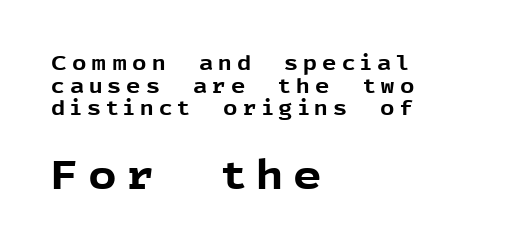
{"serif": "no", "italic": "no", "bold": "yes", "weight": "bold", "width": "normal", "x_height": "medium", "monospaced": "no", "underline": "no", "align": "left", "line_spacing": "tight", "line_spacing_ratio": 1.13, "letter_spacing": "wide", "letter_spacing_em": 0.25, "larger_block": "second", "size_ratio": 2.0, "glyph_px": 40}
